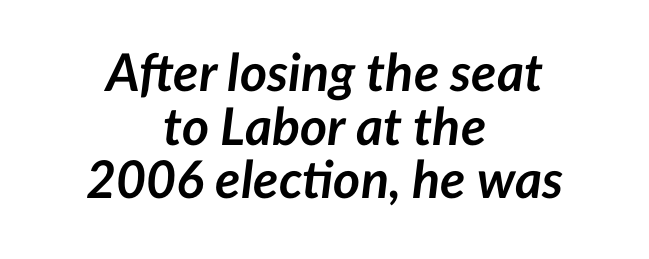
The image shows 52 px semibold type, italic (leaning right); set centered, tight line spacing (1.03x), normal letter spacing, not underlined; low stroke contrast and a medium x-height.
